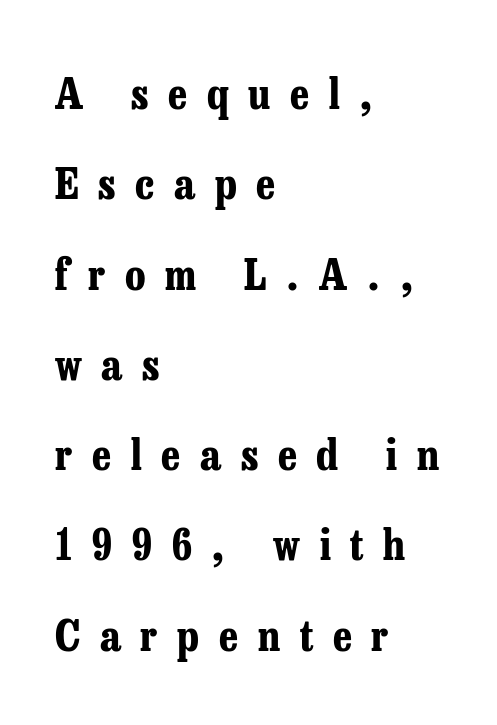
Q: Is the text bold? A: Yes.
Q: Is the text italic (slanted)? A: No, it is upright.
Q: Is the typeface a serif or a sans-serif typeface? A: Serif.
Q: Is the text underlined? A: No.
Q: How is the paragraph aligned? A: Left-aligned.
Q: Is the spacing between letters normal or unusually wide? A: Unusually wide.
Q: Is the spacing between lines tight, normal or loose? A: Loose.
Q: Width (condensed, normal, or wide)? A: Condensed.
Q: Stroke contrast? A: Low.
Q: x-height? A: Medium.
Q: Monospaced? A: No.
